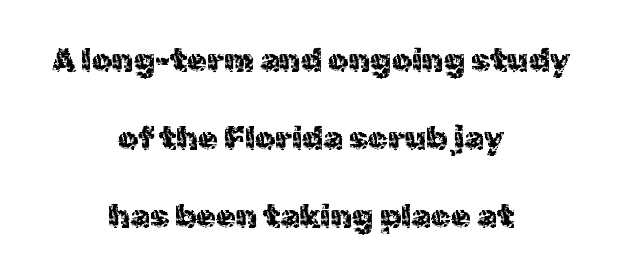
{"serif": "no", "italic": "no", "width": "normal", "x_height": "medium", "monospaced": "no", "underline": "no", "align": "center", "line_spacing": "loose", "line_spacing_ratio": 2.44, "letter_spacing": "normal", "letter_spacing_em": 0.0, "glyph_px": 32}
